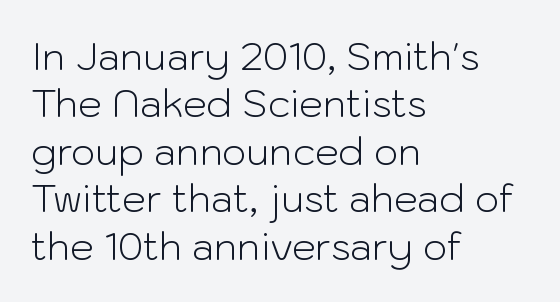
The image shows 38 px light sans-serif type, upright; set left-aligned, normal line spacing (1.25x), normal letter spacing, not underlined; low stroke contrast and a medium x-height.
